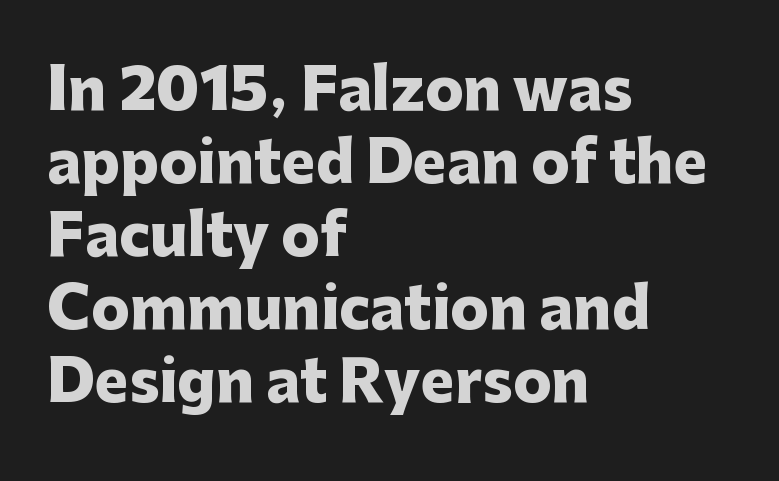
The image shows 57 px heavy sans-serif type, upright; set left-aligned, normal line spacing (1.28x), normal letter spacing, not underlined; low stroke contrast and a medium x-height.
